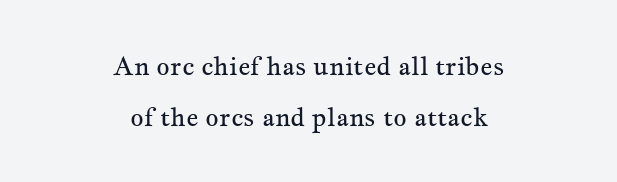
{"italic": "no", "bold": "no", "underline": "no", "align": "center", "line_spacing": "loose", "line_spacing_ratio": 1.95, "letter_spacing": "normal", "letter_spacing_em": 0.0, "glyph_px": 26}
